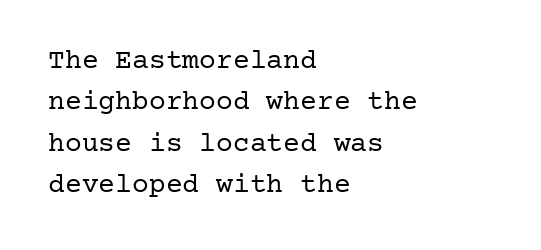
Q: Is the text bold? A: No.
Q: Is the text italic (slanted)? A: No, it is upright.
Q: Is the typeface a serif or a sans-serif typeface? A: Serif.
Q: Is the text underlined? A: No.
Q: How is the paragraph aligned? A: Left-aligned.
Q: Is the spacing between letters normal or unusually wide? A: Normal.
Q: Is the spacing between lines tight, normal or loose? A: Normal.
Q: Width (condensed, normal, or wide)? A: Normal.
Q: Stroke contrast? A: Low.
Q: x-height? A: Medium.
